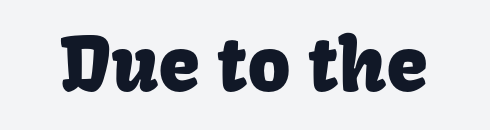
Q: Is the text italic (slanted)? A: No, it is upright.
Q: Is the typeface a serif or a sans-serif typeface? A: Sans-serif.
Q: Is the text underlined? A: No.
Q: Is the spacing between letters normal or unusually wide? A: Normal.
Q: Width (condensed, normal, or wide)? A: Normal.
Q: Stroke contrast? A: Low.
Q: x-height? A: Medium.
Q: Monospaced? A: No.
